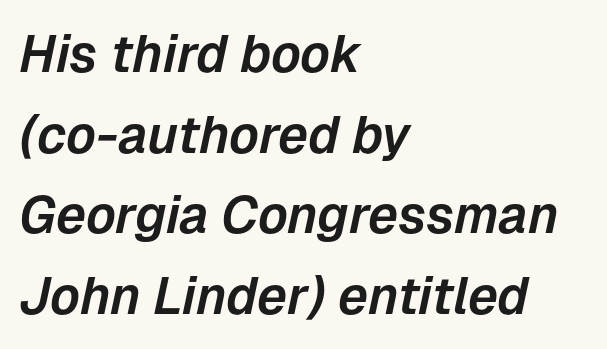
The image shows 52 px text type, italic (leaning right); set left-aligned, normal line spacing (1.55x), normal letter spacing, not underlined; low stroke contrast and a medium x-height.
